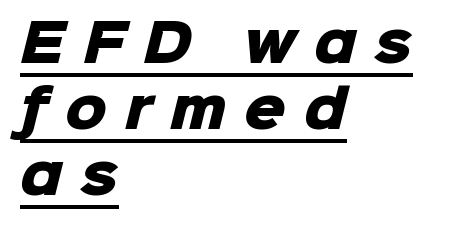
{"serif": "no", "bold": "yes", "weight": "heavy", "width": "normal", "stroke_contrast": "low", "x_height": "medium", "monospaced": "no", "underline": "yes", "align": "left", "line_spacing": "normal", "line_spacing_ratio": 1.27, "letter_spacing": "wide", "letter_spacing_em": 0.34, "glyph_px": 52}
